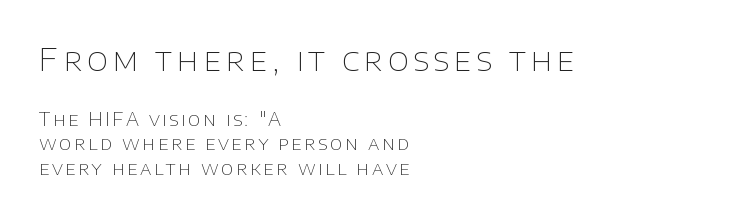
Posture: straight, roman, zero tilt. Think of a printed novel: that variable character pitch is what you see here. The characters display no serif detailing; their extremities are plain. Check under the words: just untouched page. The passage is arranged the way most books set body copy — flush left. Weight: regular or lighter.
